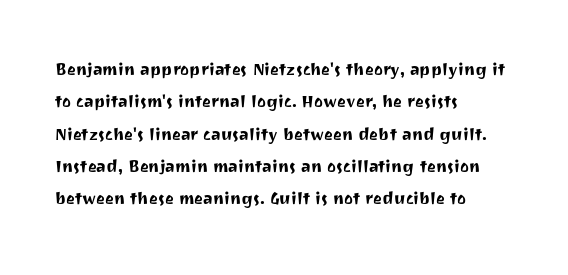
{"italic": "no", "underline": "no", "align": "left", "line_spacing": "normal", "line_spacing_ratio": 1.54, "letter_spacing": "normal", "letter_spacing_em": 0.0, "glyph_px": 21}
